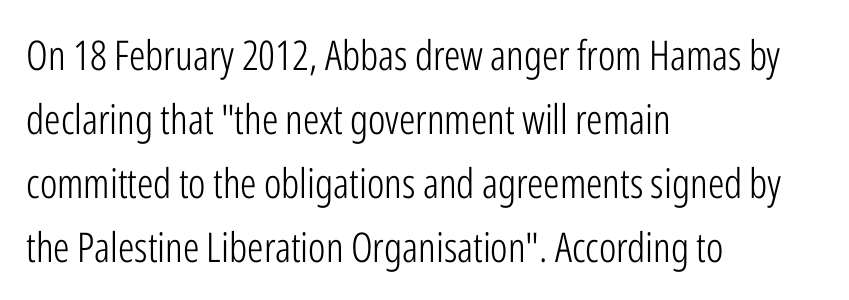
The image shows 41 px light, condensed sans-serif type, upright; set left-aligned, normal line spacing (1.56x), normal letter spacing, not underlined; low stroke contrast and a medium x-height.
